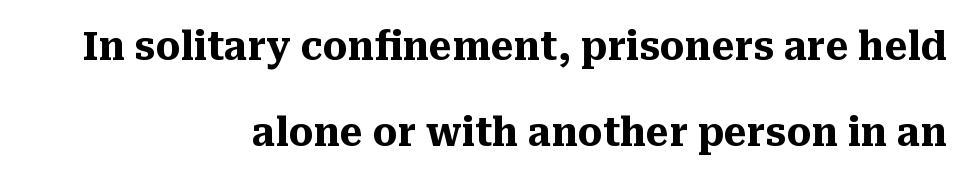
{"serif": "yes", "italic": "no", "bold": "yes", "weight": "heavy", "width": "normal", "stroke_contrast": "medium", "x_height": "medium", "monospaced": "no", "underline": "no", "align": "right", "line_spacing": "loose", "line_spacing_ratio": 2.21, "letter_spacing": "normal", "letter_spacing_em": 0.0, "glyph_px": 39}
